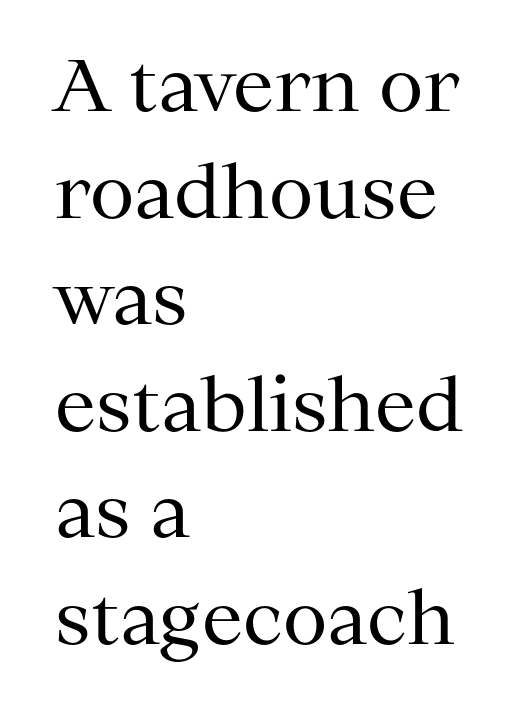
Q: Is the text bold? A: No.
Q: Is the text italic (slanted)? A: No, it is upright.
Q: Is the typeface a serif or a sans-serif typeface? A: Serif.
Q: Is the text underlined? A: No.
Q: How is the paragraph aligned? A: Left-aligned.
Q: Is the spacing between letters normal or unusually wide? A: Normal.
Q: Is the spacing between lines tight, normal or loose? A: Normal.
Q: Width (condensed, normal, or wide)? A: Normal.
Q: Stroke contrast? A: Medium.
Q: x-height? A: Medium.
Q: Monospaced? A: No.
